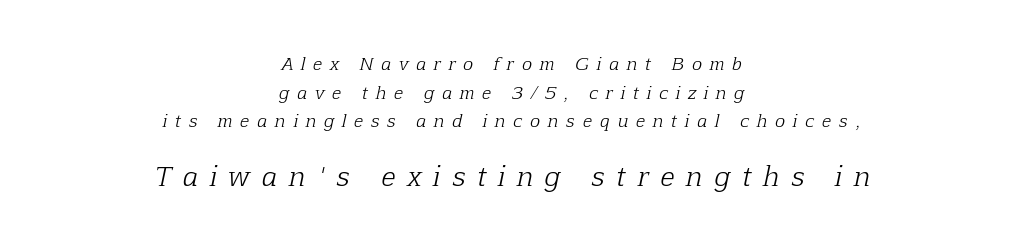
The image shows 26 px text type, italic (leaning right); set centered, normal line spacing (1.68x), unusually wide letter spacing (+0.47 em), not underlined; the second (bottom) block is 1.53x larger.
